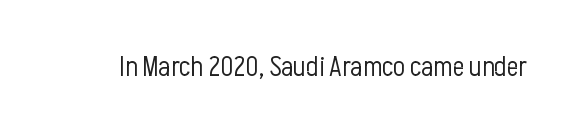
Q: Is the text bold? A: No.
Q: Is the text italic (slanted)? A: No, it is upright.
Q: Is the typeface a serif or a sans-serif typeface? A: Sans-serif.
Q: Is the text underlined? A: No.
Q: Is the spacing between letters normal or unusually wide? A: Normal.
Q: Width (condensed, normal, or wide)? A: Condensed.
Q: Stroke contrast? A: Low.
Q: x-height? A: Medium.
Q: Monospaced? A: No.
